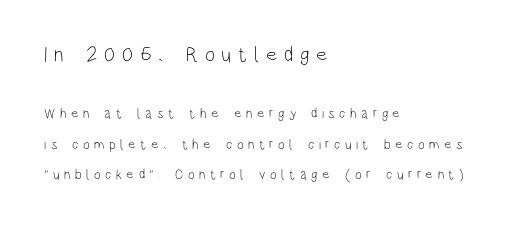
The typesetter chose a ragged-right arrangement here. The tracking jumps out immediately: characters are airy and widely separated. Horizontal bands of white between lines are thick stripes. The letters in the upper block stand taller than those in the block below. The string is rendered with underlining switched off. The strokes are not fattened; the text isn't bold.
